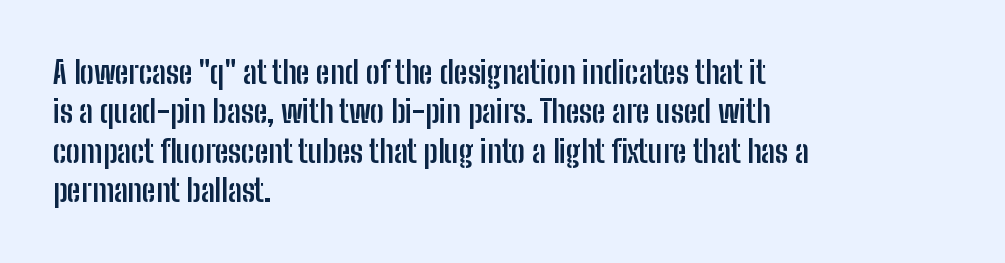
The image shows 31 px semibold, condensed sans-serif type, upright; set left-aligned, normal line spacing (1.27x), normal letter spacing, not underlined; low stroke contrast and a medium x-height.
